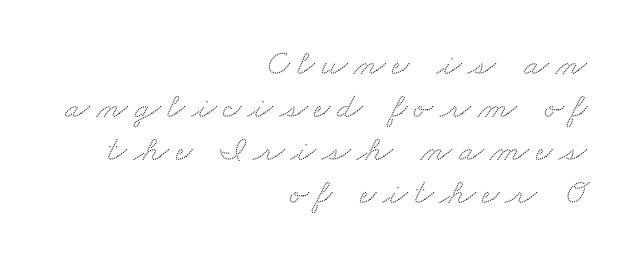
Q: Is the typeface a serif or a sans-serif typeface? A: Serif.
Q: Is the text underlined? A: No.
Q: How is the paragraph aligned? A: Right-aligned.
Q: Width (condensed, normal, or wide)? A: Wide.
Q: Stroke contrast? A: Medium.
Q: x-height? A: Small.
Q: Monospaced? A: No.
